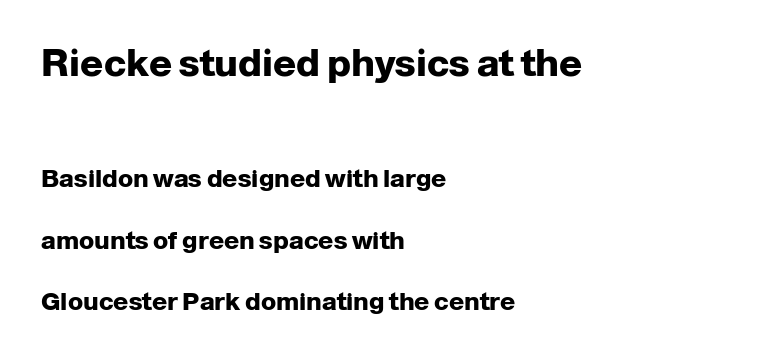
Q: Is the text bold? A: Yes.
Q: Is the text italic (slanted)? A: No, it is upright.
Q: Is the typeface a serif or a sans-serif typeface? A: Sans-serif.
Q: Is the text underlined? A: No.
Q: How is the paragraph aligned? A: Left-aligned.
Q: Is the spacing between letters normal or unusually wide? A: Normal.
Q: Is the spacing between lines tight, normal or loose? A: Loose.
Q: Which block of text is set in a larger size, the first (top) or the second (bottom)? A: The first (top) one.
Q: Width (condensed, normal, or wide)? A: Normal.
Q: Stroke contrast? A: Low.
Q: x-height? A: Medium.
Q: Monospaced? A: No.
